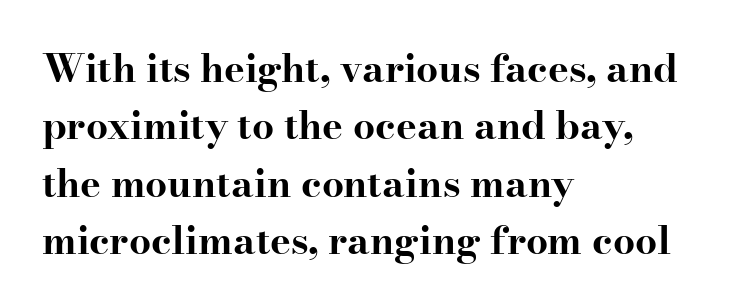
Rendered with straight, roman letterforms. The rag falls on the right side of this text block. Here the designer chose a conventional face with non-uniform glyph widths. These lines are composed in type with serifs.
